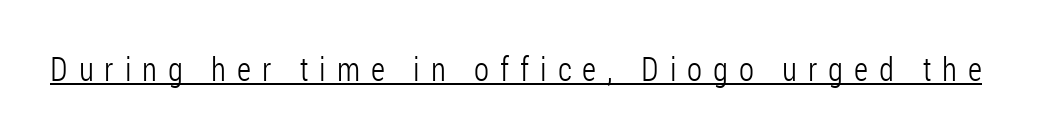
The image shows 33 px light, condensed sans-serif type, upright; set unusually wide letter spacing (+0.33 em), underlined; low stroke contrast and a medium x-height.
